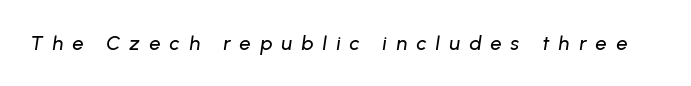
The image shows 20 px text type, italic (leaning right); set unusually wide letter spacing (+0.46 em), not underlined.
